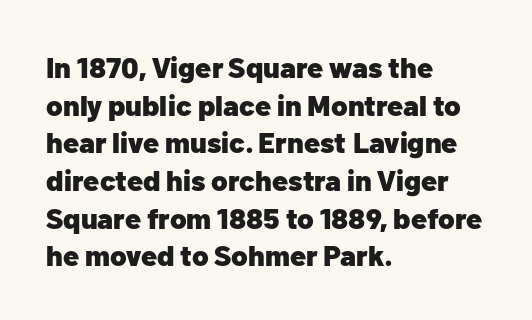
{"serif": "no", "italic": "no", "bold": "yes", "weight": "heavy", "width": "normal", "stroke_contrast": "low", "x_height": "medium", "monospaced": "no", "underline": "no", "align": "left", "line_spacing": "normal", "line_spacing_ratio": 1.3, "letter_spacing": "normal", "letter_spacing_em": 0.0, "glyph_px": 29}
